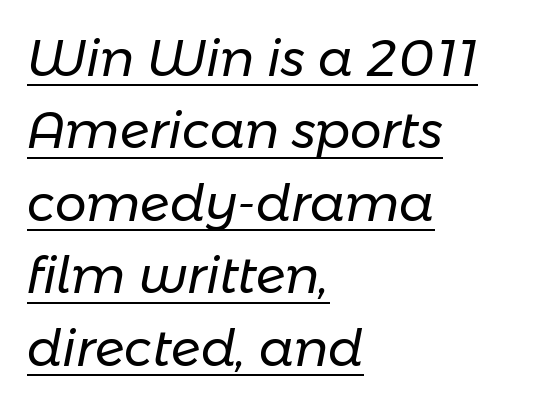
The image shows 50 px regular-weight type, italic (leaning right); set left-aligned, normal line spacing (1.45x), normal letter spacing, underlined; low stroke contrast and a medium x-height.
